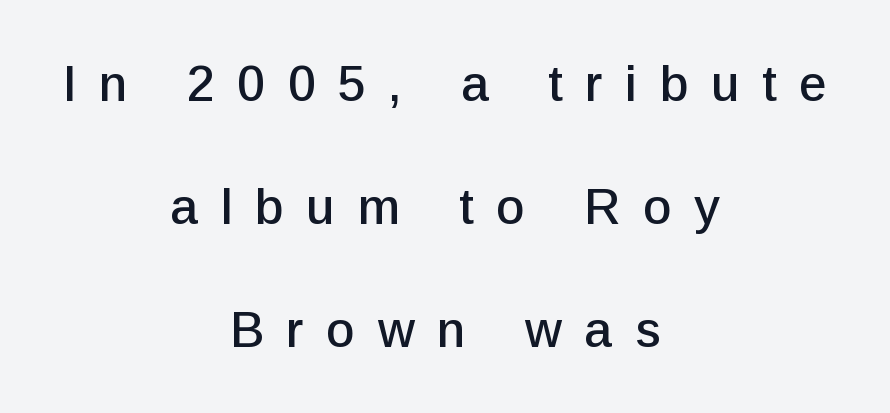
Q: Is the text italic (slanted)? A: No, it is upright.
Q: Is the typeface a serif or a sans-serif typeface? A: Sans-serif.
Q: Is the text underlined? A: No.
Q: How is the paragraph aligned? A: Centered.
Q: Is the spacing between letters normal or unusually wide? A: Unusually wide.
Q: Is the spacing between lines tight, normal or loose? A: Loose.
Q: Width (condensed, normal, or wide)? A: Normal.
Q: Stroke contrast? A: Low.
Q: x-height? A: Medium.
Q: Monospaced? A: No.
